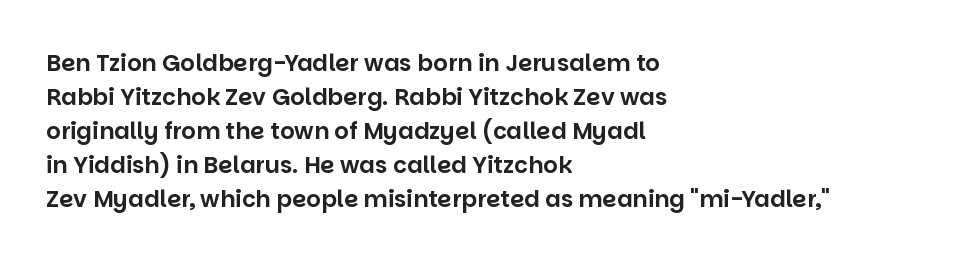
Q: Is the text italic (slanted)? A: No, it is upright.
Q: Is the text underlined? A: No.
Q: How is the paragraph aligned? A: Left-aligned.
Q: Is the spacing between letters normal or unusually wide? A: Normal.
Q: Is the spacing between lines tight, normal or loose? A: Normal.
